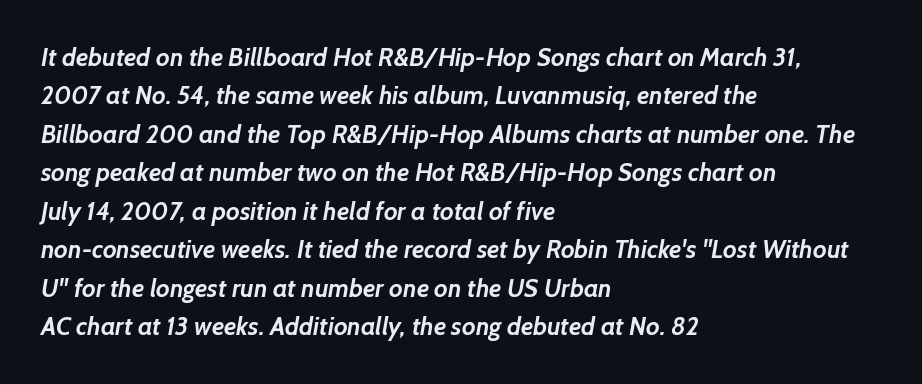
{"bold": "yes", "underline": "no", "align": "left", "line_spacing": "normal", "line_spacing_ratio": 1.54, "letter_spacing": "normal", "letter_spacing_em": 0.0, "glyph_px": 25}
